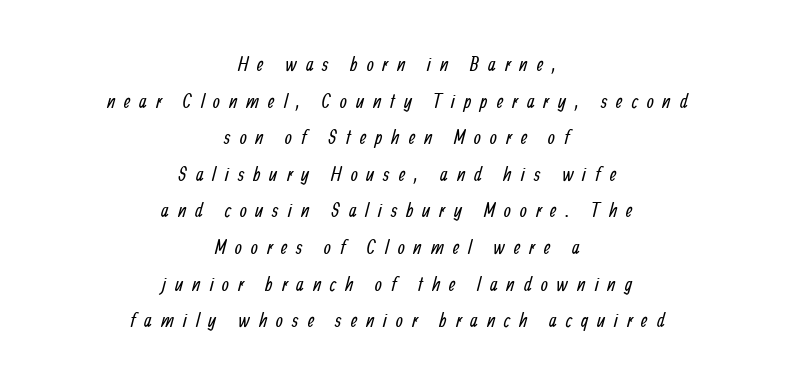
Q: Is the text bold? A: No.
Q: Is the text underlined? A: No.
Q: How is the paragraph aligned? A: Centered.
Q: Is the spacing between letters normal or unusually wide? A: Unusually wide.
